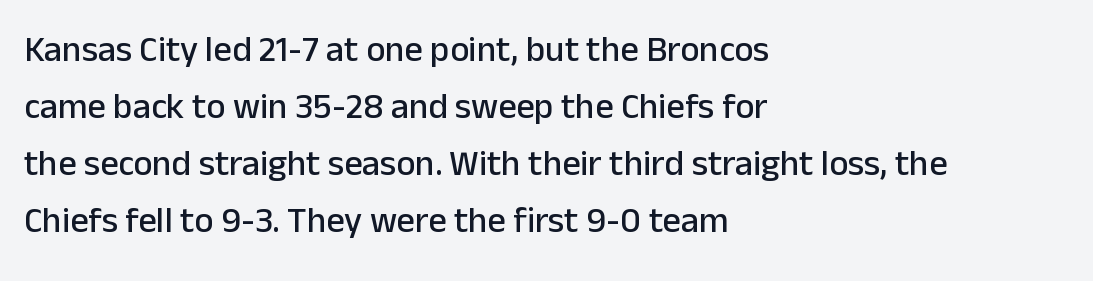
Q: Is the text italic (slanted)? A: No, it is upright.
Q: Is the typeface a serif or a sans-serif typeface? A: Sans-serif.
Q: Is the text underlined? A: No.
Q: How is the paragraph aligned? A: Left-aligned.
Q: Is the spacing between letters normal or unusually wide? A: Normal.
Q: Is the spacing between lines tight, normal or loose? A: Normal.
Q: Width (condensed, normal, or wide)? A: Normal.
Q: Stroke contrast? A: Low.
Q: x-height? A: Medium.
Q: Monospaced? A: No.
